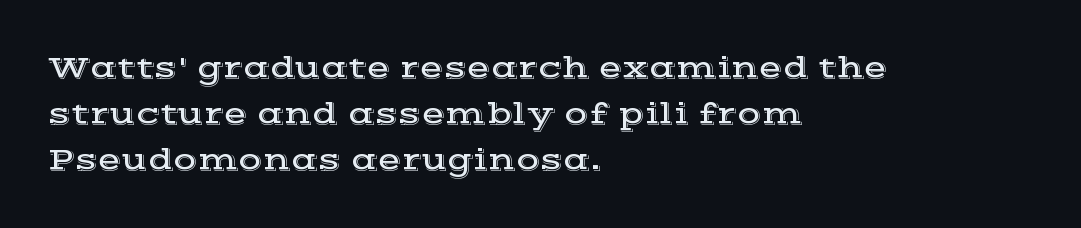
The image shows 31 px wide serif type, upright; set left-aligned, normal line spacing (1.48x), normal letter spacing, not underlined; a medium x-height.
